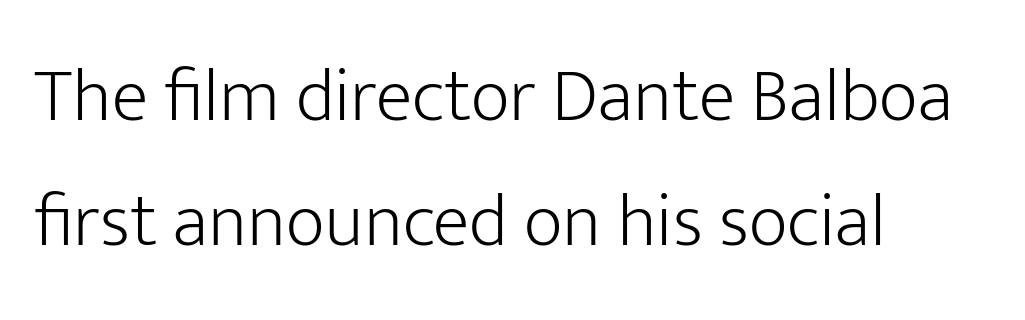
The image shows 76 px light sans-serif type, upright; set left-aligned, normal line spacing (1.64x), normal letter spacing, not underlined; low stroke contrast and a medium x-height.
